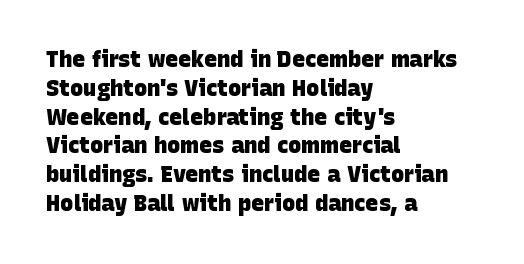
The image shows 22 px bold type; set left-aligned, normal line spacing (1.31x), normal letter spacing, not underlined.
